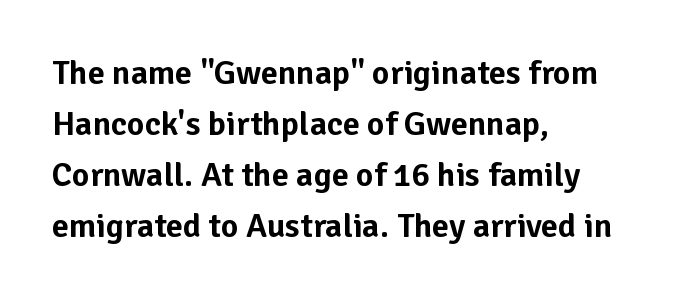
The image shows 34 px sans-serif type, upright; set left-aligned, normal line spacing (1.5x), normal letter spacing, not underlined; low stroke contrast and a medium x-height.
